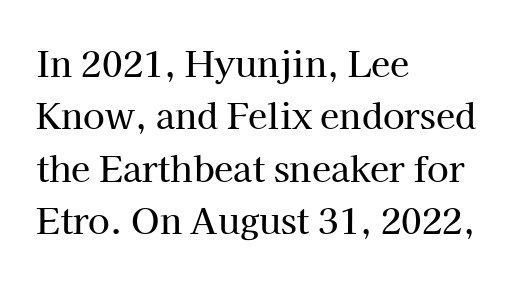
{"serif": "yes", "italic": "no", "width": "normal", "stroke_contrast": "high", "x_height": "medium", "monospaced": "no", "underline": "no", "align": "left", "line_spacing": "normal", "line_spacing_ratio": 1.5, "letter_spacing": "normal", "letter_spacing_em": 0.0, "glyph_px": 35}
